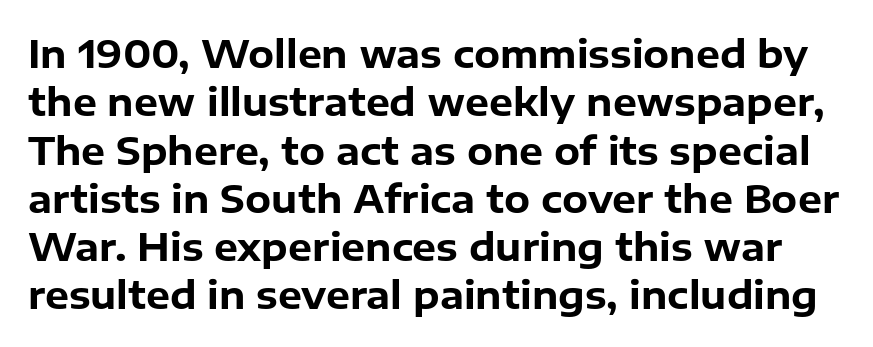
{"serif": "no", "italic": "no", "bold": "yes", "weight": "bold", "width": "normal", "stroke_contrast": "low", "x_height": "medium", "monospaced": "no", "underline": "no", "line_spacing": "normal", "line_spacing_ratio": 1.27, "letter_spacing": "normal", "letter_spacing_em": 0.0, "glyph_px": 38}
